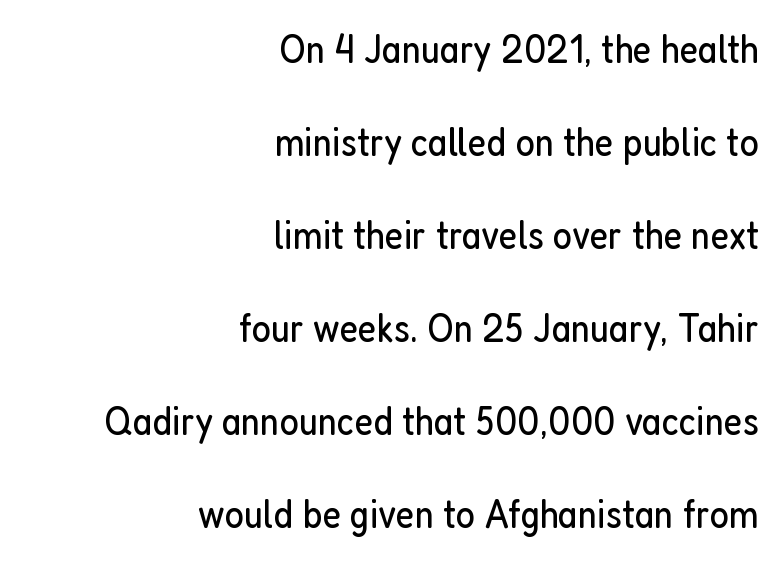
{"serif": "no", "italic": "no", "bold": "no", "weight": "regular", "width": "condensed", "stroke_contrast": "low", "x_height": "medium", "monospaced": "no", "underline": "no", "align": "right", "line_spacing": "loose", "line_spacing_ratio": 2.27, "letter_spacing": "normal", "letter_spacing_em": 0.0, "glyph_px": 41}
